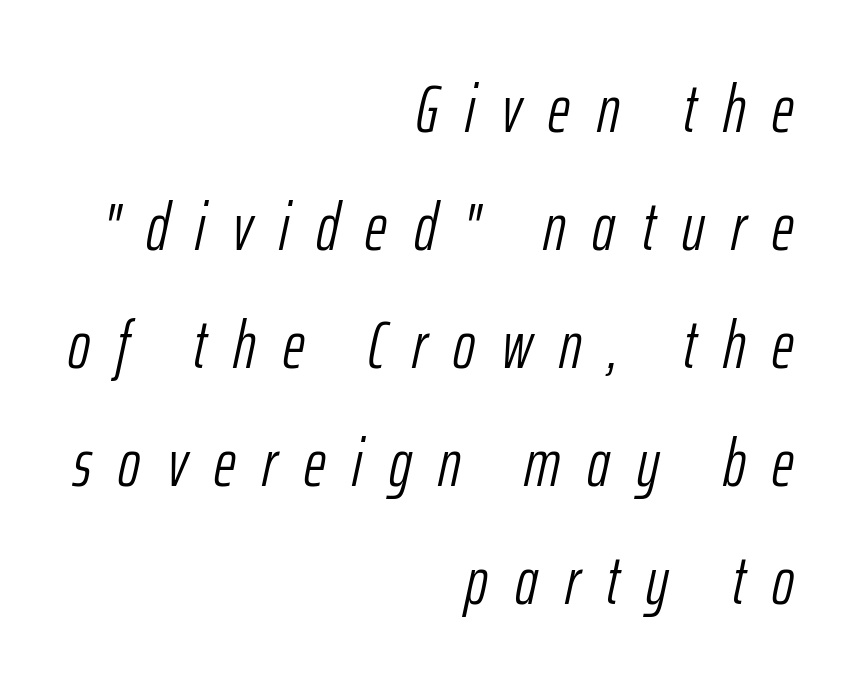
The image shows 67 px light, condensed type, italic (leaning right); set right-aligned, line spacing 1.76x, unusually wide letter spacing (+0.4 em), not underlined; low stroke contrast and a medium x-height.
